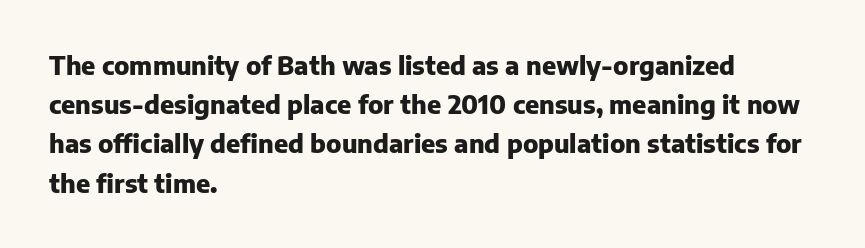
There is no visible air inserted between adjacent glyphs. This sample is left-justified, so line endings fall wherever the words run out. Normally led — the rows are evenly, conventionally spaced. The lettering holds an erect, upright posture throughout.
